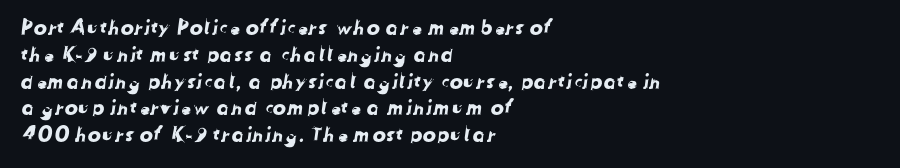
Summary of vertical rhythm: regular, with standard interline spacing. Descender tails drop into unmarked territory. The horizontal fit of the characters is conventional and even. Leftover space on each line is placed entirely after the last word.
